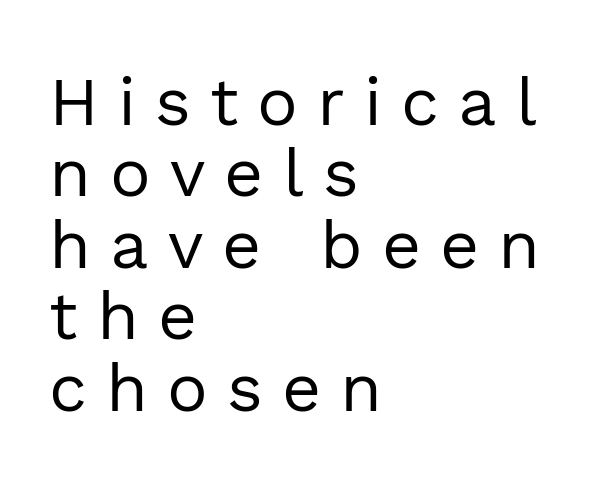
{"serif": "no", "italic": "no", "bold": "no", "weight": "regular", "width": "normal", "x_height": "medium", "monospaced": "no", "underline": "no", "align": "left", "line_spacing": "tight", "line_spacing_ratio": 1.05, "letter_spacing": "wide", "letter_spacing_em": 0.28, "glyph_px": 68}
